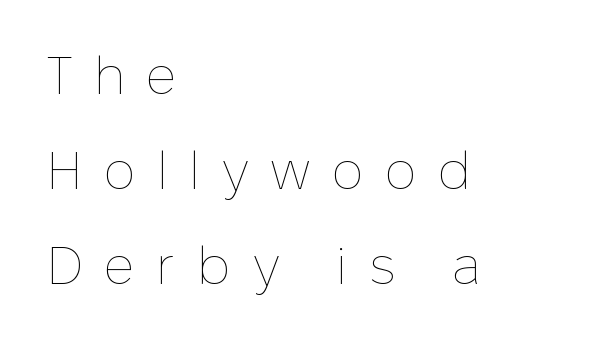
{"italic": "no", "bold": "no", "weight": "thin", "width": "normal", "stroke_contrast": "low", "x_height": "medium", "monospaced": "no", "underline": "no", "align": "left", "line_spacing_ratio": 1.79, "letter_spacing": "wide", "letter_spacing_em": 0.4, "glyph_px": 53}
